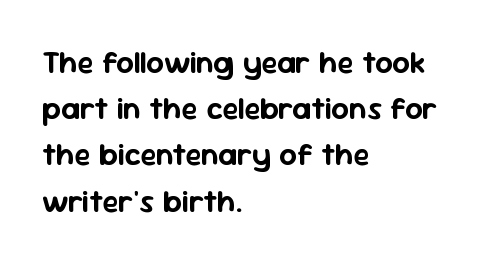
Q: Is the text italic (slanted)? A: No, it is upright.
Q: Is the typeface a serif or a sans-serif typeface? A: Sans-serif.
Q: Is the text underlined? A: No.
Q: How is the paragraph aligned? A: Left-aligned.
Q: Is the spacing between letters normal or unusually wide? A: Normal.
Q: Is the spacing between lines tight, normal or loose? A: Normal.
Q: Width (condensed, normal, or wide)? A: Normal.
Q: Stroke contrast? A: Low.
Q: x-height? A: Medium.
Q: Monospaced? A: No.
